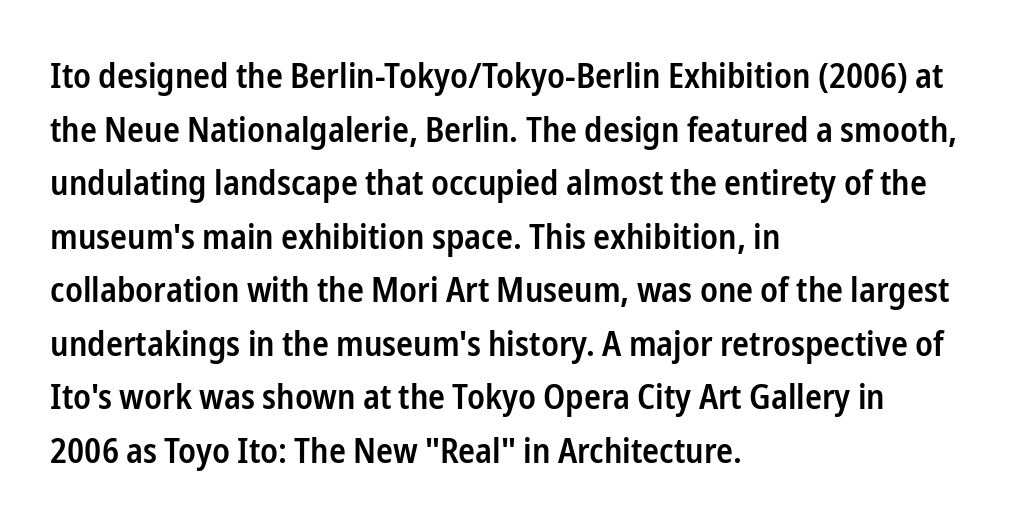
{"serif": "no", "italic": "no", "bold": "semi", "weight": "semibold", "width": "condensed", "stroke_contrast": "low", "x_height": "medium", "monospaced": "no", "underline": "no", "align": "left", "line_spacing": "normal", "line_spacing_ratio": 1.53, "letter_spacing": "normal", "letter_spacing_em": 0.0, "glyph_px": 35}
